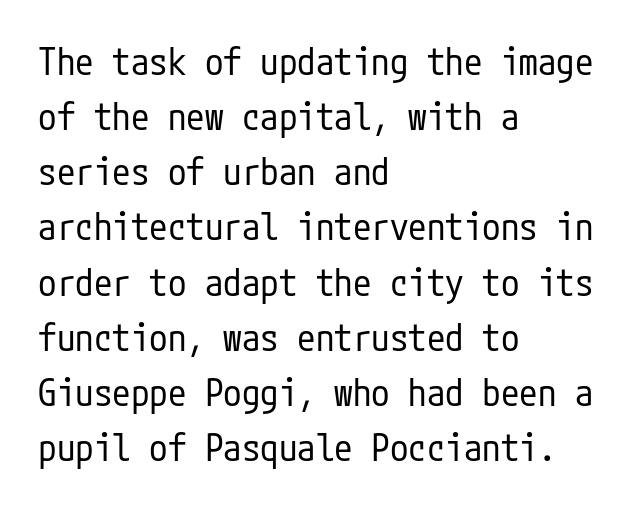
Reading down the column, the eye jumps a familiar distance to each next line. Heft: none added — not bold. The typography opts for an upright posture over an oblique one. The gaps between neighbouring characters are ordinary and unremarkable. Honestly, there is no underline to notice here at all.
